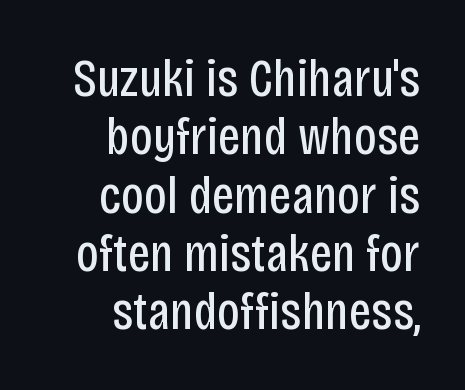
{"serif": "no", "italic": "no", "bold": "no", "weight": "regular", "width": "condensed", "stroke_contrast": "low", "x_height": "large", "monospaced": "no", "underline": "no", "align": "right", "line_spacing": "tight", "line_spacing_ratio": 1.08, "letter_spacing": "normal", "letter_spacing_em": 0.0, "glyph_px": 54}
